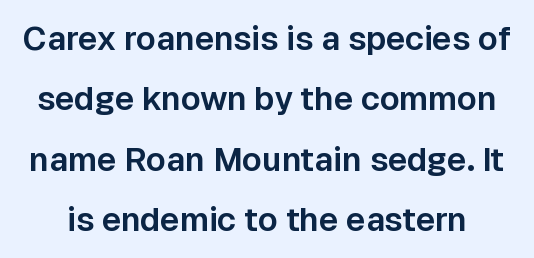
Q: Is the text italic (slanted)? A: No, it is upright.
Q: Is the typeface a serif or a sans-serif typeface? A: Sans-serif.
Q: Is the text underlined? A: No.
Q: Is the spacing between letters normal or unusually wide? A: Normal.
Q: Width (condensed, normal, or wide)? A: Normal.
Q: Stroke contrast? A: Low.
Q: x-height? A: Medium.
Q: Monospaced? A: No.
